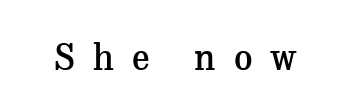
{"serif": "yes", "italic": "no", "bold": "semi", "weight": "semibold", "width": "normal", "stroke_contrast": "medium", "x_height": "medium", "monospaced": "no", "underline": "no", "letter_spacing": "wide", "letter_spacing_em": 0.5, "glyph_px": 36}
